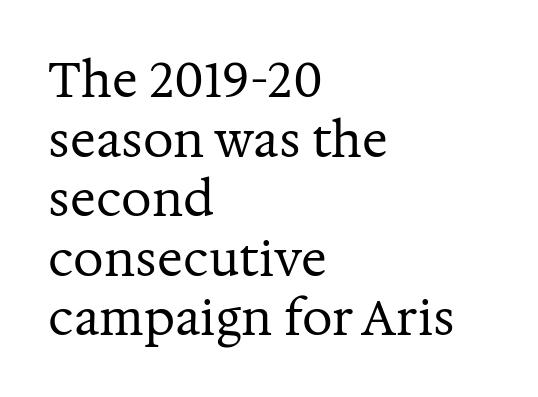
The image shows 48 px regular-weight serif type, upright; set left-aligned, line spacing 1.24x, normal letter spacing, not underlined; medium stroke contrast and a medium x-height.
